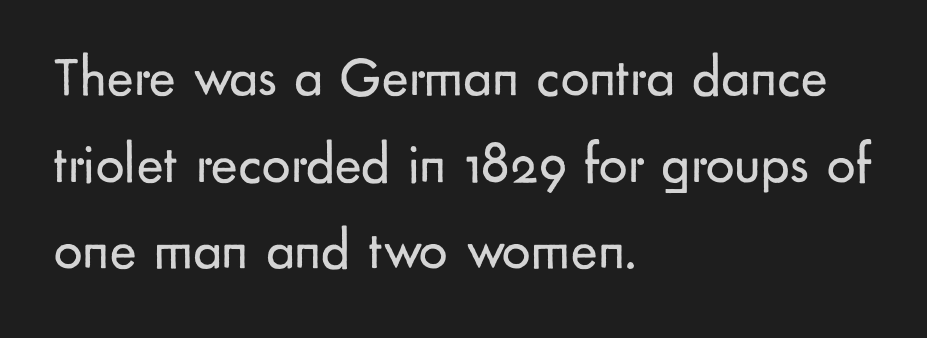
The lines sit at an ordinary, default distance from one another. Do the characters align in a grid? No, the font is proportional. In terms of posture, this sample is upright. Plain, unruled lines of type. The gaps between neighbouring characters are ordinary and unremarkable.
